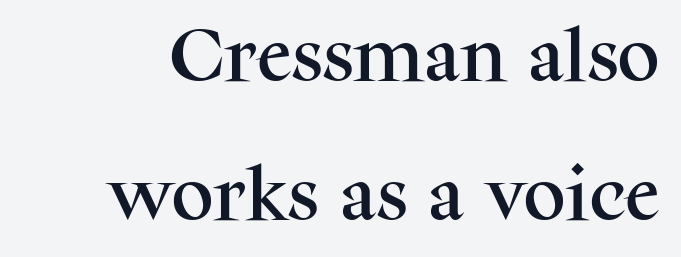
Q: Is the text italic (slanted)? A: No, it is upright.
Q: Is the typeface a serif or a sans-serif typeface? A: Serif.
Q: Is the text underlined? A: No.
Q: Is the spacing between letters normal or unusually wide? A: Normal.
Q: Is the spacing between lines tight, normal or loose? A: Loose.
Q: Width (condensed, normal, or wide)? A: Normal.
Q: Stroke contrast? A: Medium.
Q: x-height? A: Medium.
Q: Monospaced? A: No.
